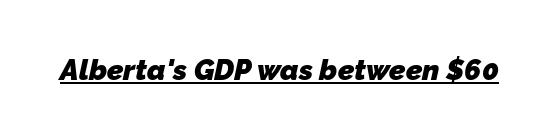
Notice how a bar underscores the lettering throughout. Words appear dense and cohesive because spacing is normal. Bold? Absolutely — the strokes are thick and heavy. Here the designer chose a conventional face with non-uniform glyph widths.
